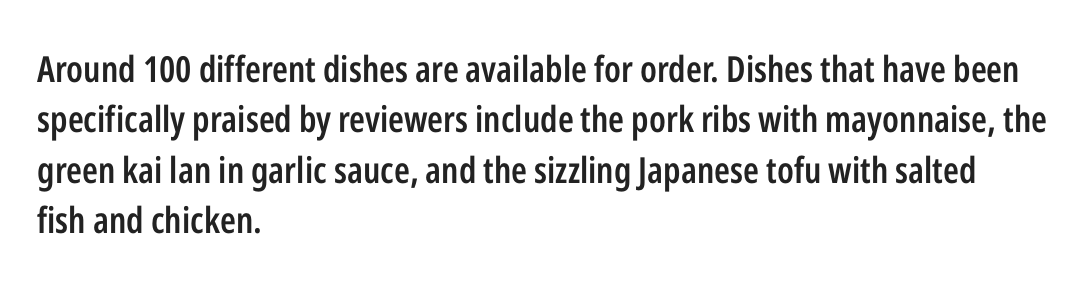
This sample has the flowing, uneven cadence of proportional lettering. Letters rest on an invisible, unmarked baseline. Does the leading feel generous? No, just average. Observe the ordinary spacing: letters are neighbours, not strangers.
